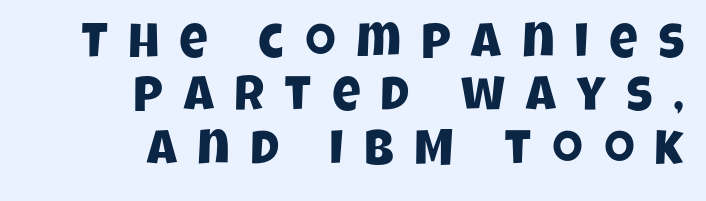
{"serif": "no", "width": "condensed", "stroke_contrast": "low", "x_height": "large", "monospaced": "no", "underline": "no", "align": "right", "line_spacing": "tight", "line_spacing_ratio": 1.09, "letter_spacing": "wide", "letter_spacing_em": 0.42, "glyph_px": 49}
